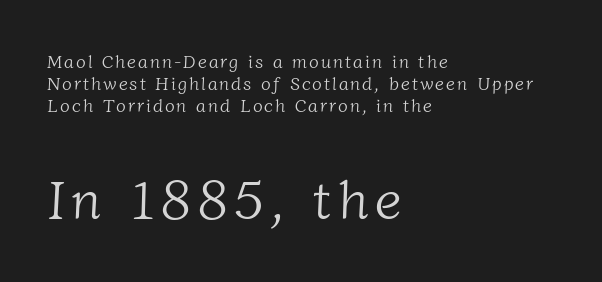
Q: Is the text bold? A: No.
Q: Is the typeface a serif or a sans-serif typeface? A: Serif.
Q: Is the text underlined? A: No.
Q: How is the paragraph aligned? A: Left-aligned.
Q: Which block of text is set in a larger size, the first (top) or the second (bottom)? A: The second (bottom) one.
Q: Width (condensed, normal, or wide)? A: Normal.
Q: Stroke contrast? A: Low.
Q: x-height? A: Medium.
Q: Monospaced? A: No.
